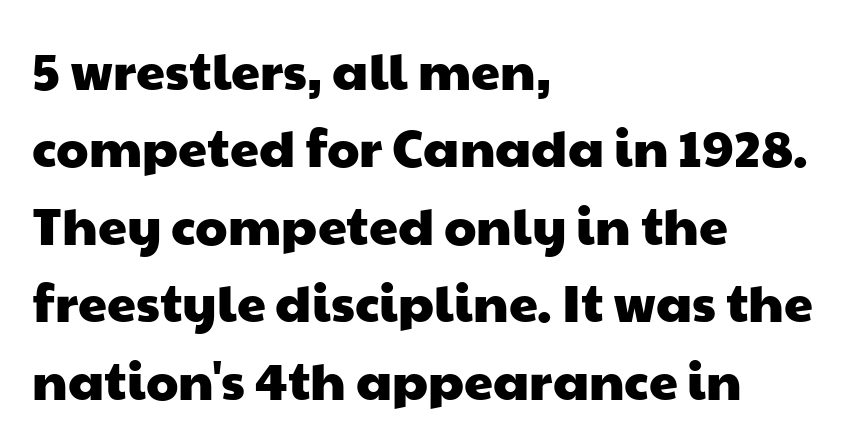
The lines in this sample share a left origin and differ only in where they stop. Reading down the column, the eye jumps a familiar distance to each next line. Note: no serifs on the glyphs. Letter spacing: default.
